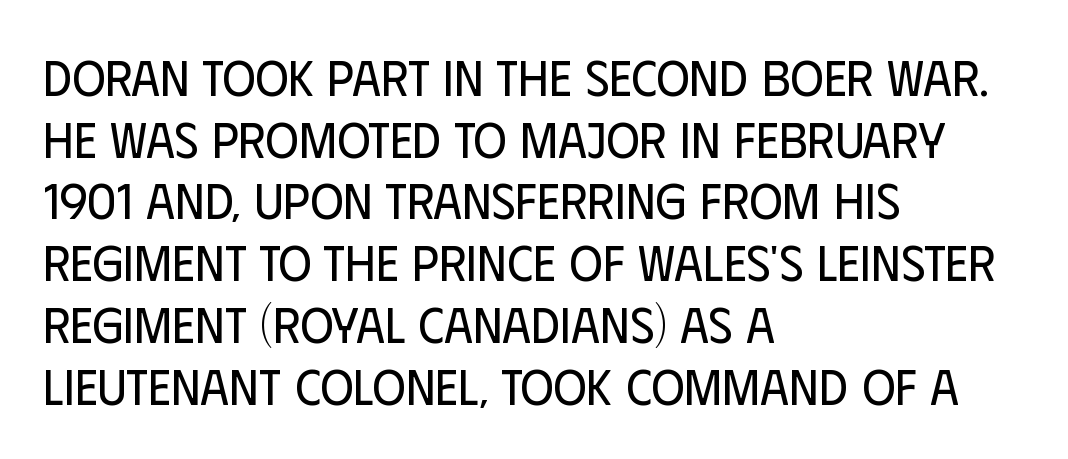
Q: Is the text bold? A: No.
Q: Is the text italic (slanted)? A: No, it is upright.
Q: Is the typeface a serif or a sans-serif typeface? A: Sans-serif.
Q: Is the text underlined? A: No.
Q: How is the paragraph aligned? A: Left-aligned.
Q: Is the spacing between letters normal or unusually wide? A: Normal.
Q: Width (condensed, normal, or wide)? A: Condensed.
Q: Stroke contrast? A: Low.
Q: x-height? A: Large.
Q: Monospaced? A: No.
